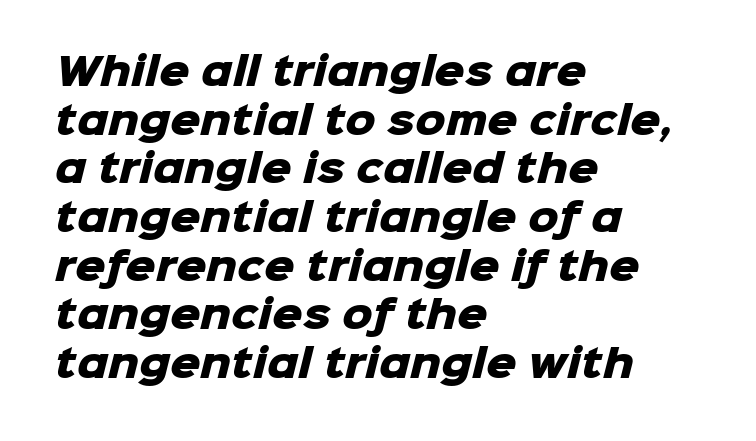
Here the designer chose a conventional face with non-uniform glyph widths. How are the letters spaced? Ordinarily, with no added tracking. Leading matches the norm, producing a regular column. You'd pick this weight for a headline — it's a proper bold. This rendering employs a face without finishing strokes, i.e., a sans-serif.
